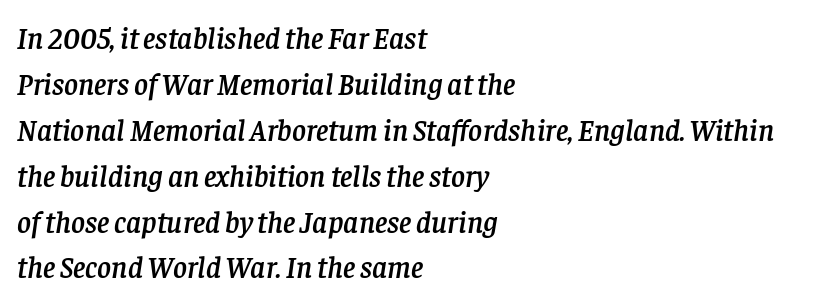
The image shows 30 px serif type, italic (leaning right); set left-aligned, normal line spacing (1.53x), normal letter spacing, not underlined; low stroke contrast and a large x-height.
